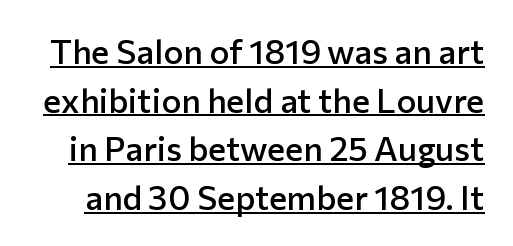
Rows of type keep a routine distance in the vertical direction. Moderately thickened strokes mark this as semibold type. The font's upright variant was chosen for this text. I'd call this a sans setting — the letters go barefoot. This sample carries an underscore along the baseline area. The face used here is proportionally spaced, like ordinary book or web type.
